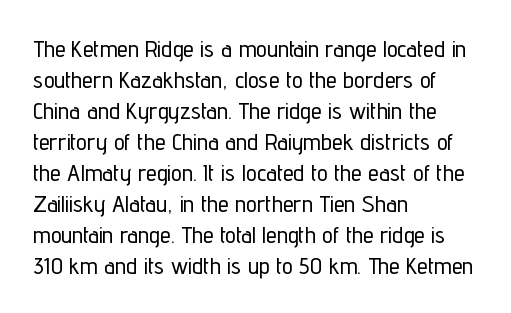
The image shows 24 px text type, upright; set left-aligned, normal line spacing (1.29x), normal letter spacing, not underlined.
